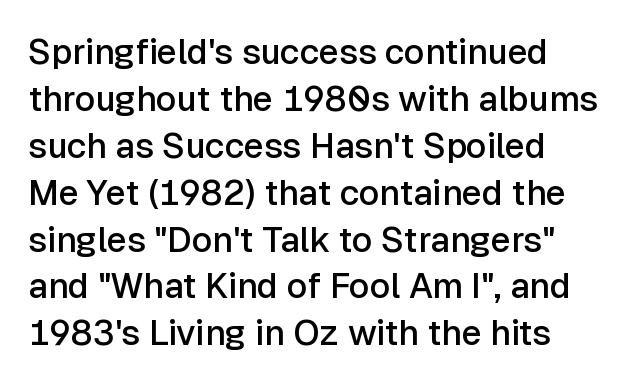
{"serif": "no", "italic": "no", "bold": "semi", "weight": "semibold", "width": "normal", "stroke_contrast": "low", "x_height": "medium", "monospaced": "no", "underline": "no", "line_spacing": "normal", "line_spacing_ratio": 1.34, "letter_spacing": "normal", "letter_spacing_em": 0.0, "glyph_px": 35}
